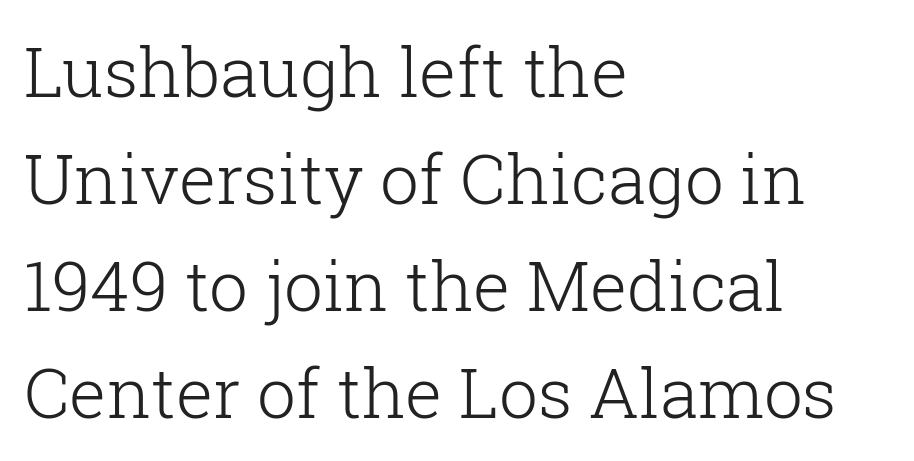
The words here are not underlined. The rendering keeps characters at their native spacing. The rag falls on the right side of this text block. A typesetter would call this leading conventional body-copy spacing. Classification — serif. Designer's note — italics off, roman on.
